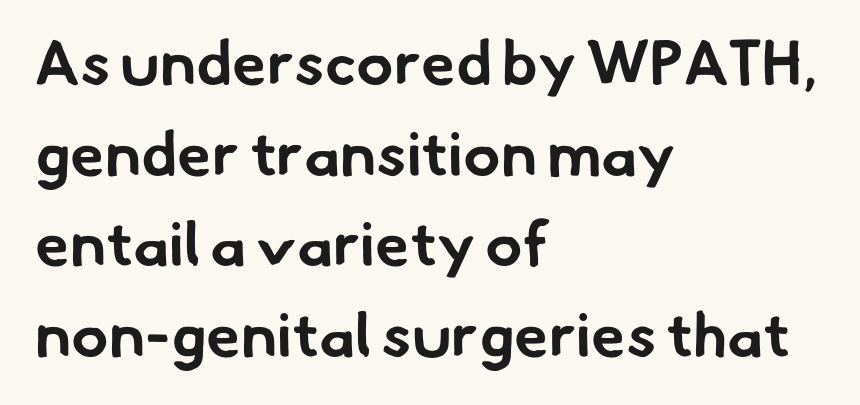
Q: Is the text bold? A: Yes.
Q: Is the typeface a serif or a sans-serif typeface? A: Sans-serif.
Q: Is the text underlined? A: No.
Q: How is the paragraph aligned? A: Left-aligned.
Q: Is the spacing between letters normal or unusually wide? A: Normal.
Q: Is the spacing between lines tight, normal or loose? A: Normal.
Q: Width (condensed, normal, or wide)? A: Normal.
Q: Stroke contrast? A: Low.
Q: x-height? A: Small.
Q: Monospaced? A: No.
